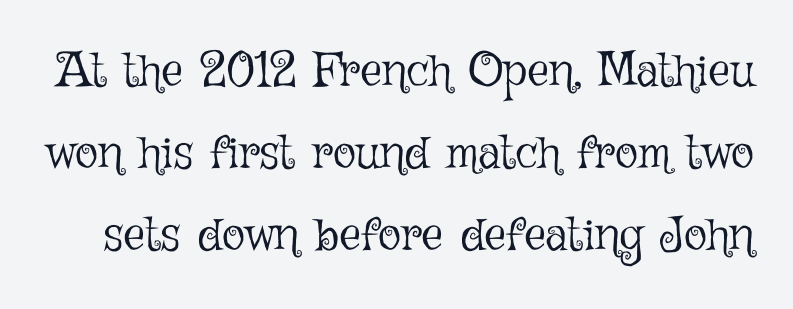
{"italic": "no", "bold": "no", "weight": "light", "width": "normal", "stroke_contrast": "low", "x_height": "medium", "monospaced": "no", "underline": "no", "line_spacing_ratio": 1.71, "letter_spacing": "normal", "letter_spacing_em": 0.0, "glyph_px": 48}
